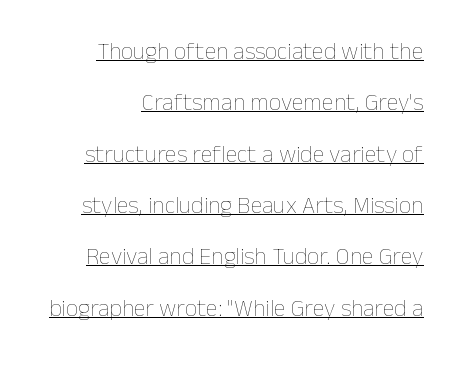
{"italic": "no", "bold": "no", "underline": "yes", "align": "right", "line_spacing": "loose", "line_spacing_ratio": 2.14, "letter_spacing": "normal", "letter_spacing_em": 0.0, "glyph_px": 24}
